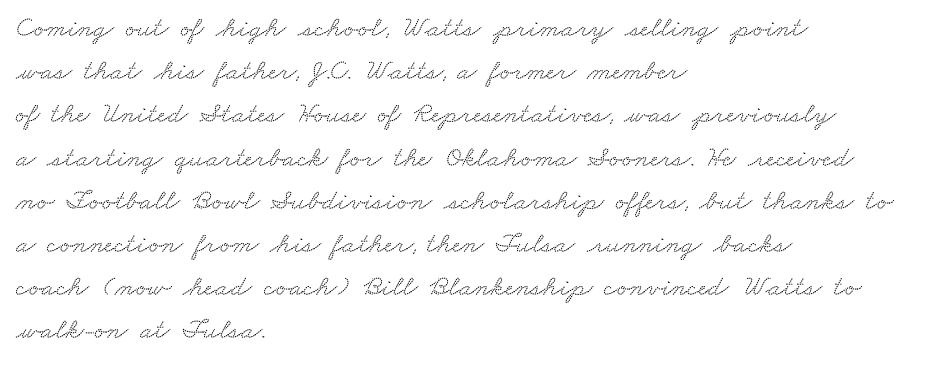
Think of a printed novel: that variable character pitch is what you see here. Standard letterfit; no display-style spreading of the glyphs. Successive baselines arrive at the customary interval. Underlining? Definitely not there.
